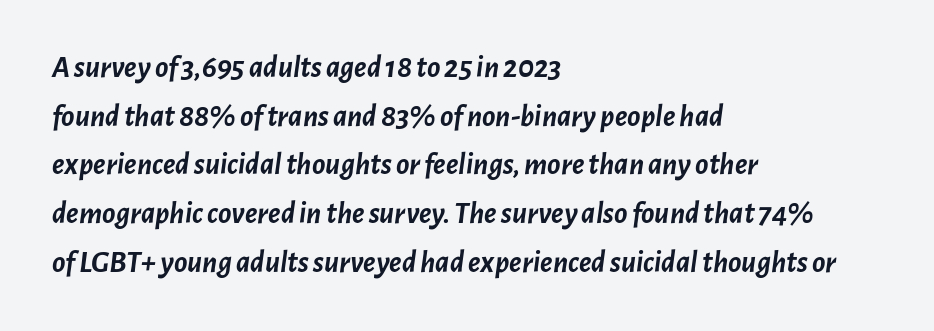
Teacher's note: observe the even left margin — that is flush-left alignment. The space beneath each line is pristine and unruled. Slant detected: the letters are inclined. Weight: bold. The letters sit at their default tracking, neither squeezed nor spread.
